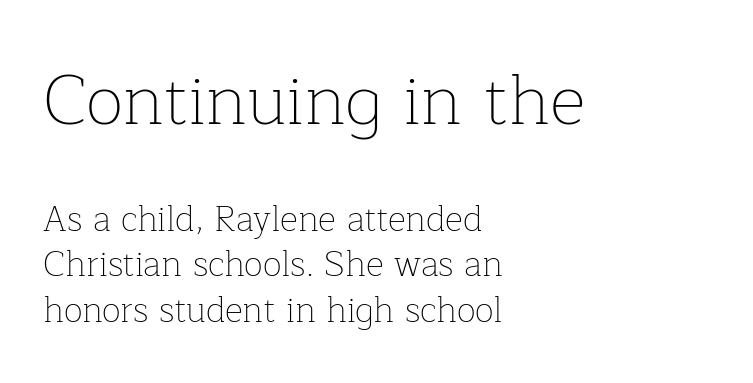
Q: Is the text bold? A: No.
Q: Is the text italic (slanted)? A: No, it is upright.
Q: Is the typeface a serif or a sans-serif typeface? A: Serif.
Q: Is the text underlined? A: No.
Q: How is the paragraph aligned? A: Left-aligned.
Q: Is the spacing between letters normal or unusually wide? A: Normal.
Q: Is the spacing between lines tight, normal or loose? A: Normal.
Q: Which block of text is set in a larger size, the first (top) or the second (bottom)? A: The first (top) one.
Q: Width (condensed, normal, or wide)? A: Normal.
Q: Stroke contrast? A: Low.
Q: x-height? A: Medium.
Q: Monospaced? A: No.
